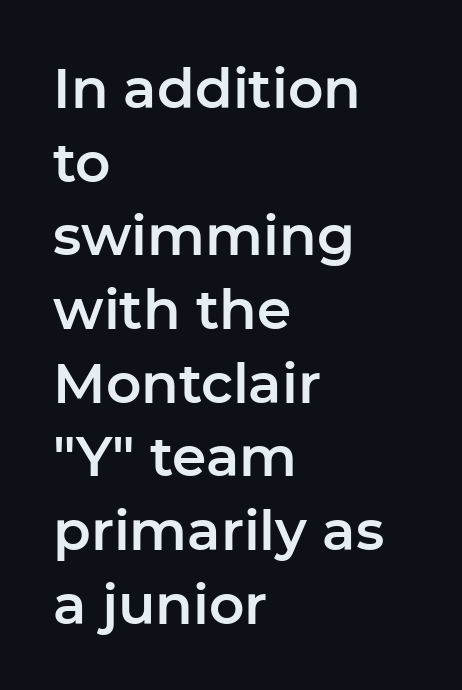
Default kerning and tracking; the words read as compact shapes. The ragged edge is on the right, which tells us the setting is flush left. The rendering shows plain stroke endings on the letterforms — a sans-serif design. The type sits square on the baseline with zero lean.
